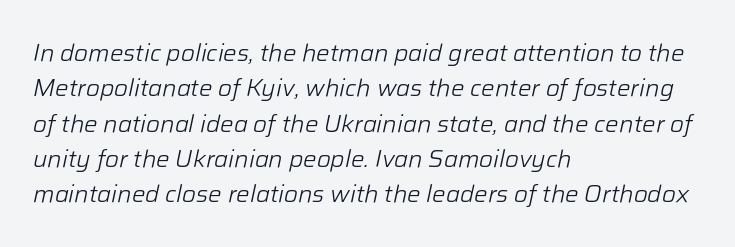
Q: Is the text bold? A: No.
Q: Is the text italic (slanted)? A: Yes, it leans right by about 12 degrees.
Q: Is the text underlined? A: No.
Q: How is the paragraph aligned? A: Left-aligned.
Q: Is the spacing between letters normal or unusually wide? A: Normal.
Q: Is the spacing between lines tight, normal or loose? A: Normal.
